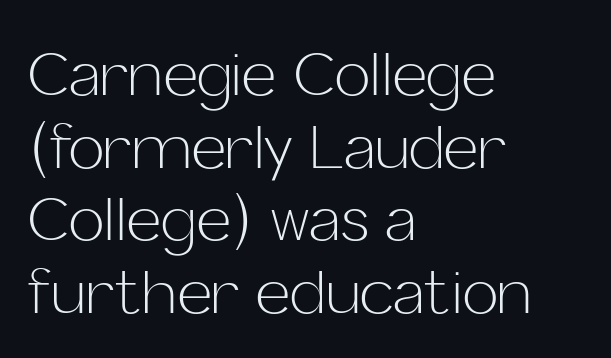
The face used here is proportionally spaced, like ordinary book or web type. Has an underline been added? It has not. The letters sit at their default tracking, neither squeezed nor spread. Ink coverage per letter is moderate at most. In terms of posture, this sample is upright. The passage shown is typeset with a sans-serif family.
